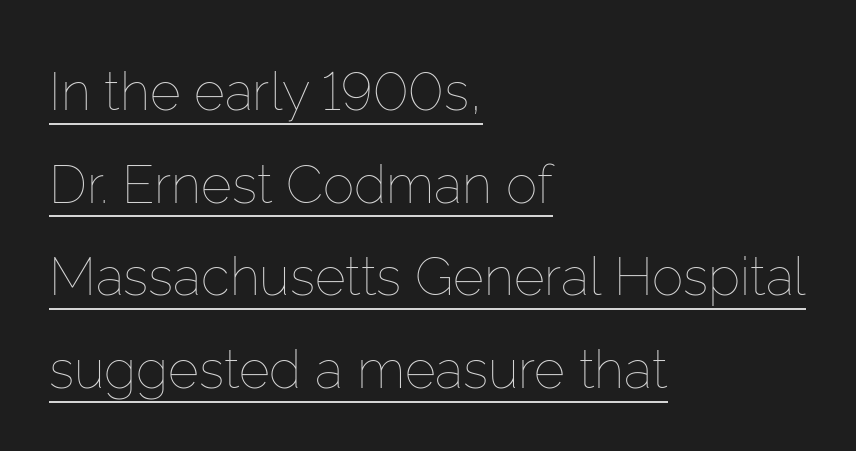
{"italic": "no", "bold": "no", "weight": "thin", "width": "normal", "stroke_contrast": "low", "x_height": "medium", "monospaced": "no", "underline": "yes", "align": "left", "line_spacing_ratio": 1.75, "letter_spacing": "normal", "letter_spacing_em": 0.0, "glyph_px": 53}
